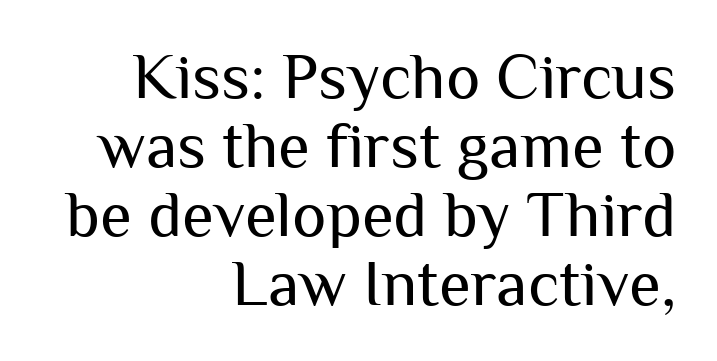
Q: Is the text bold? A: No.
Q: Is the text italic (slanted)? A: No, it is upright.
Q: Is the typeface a serif or a sans-serif typeface? A: Sans-serif.
Q: Is the text underlined? A: No.
Q: How is the paragraph aligned? A: Right-aligned.
Q: Is the spacing between letters normal or unusually wide? A: Normal.
Q: Is the spacing between lines tight, normal or loose? A: Tight.
Q: Width (condensed, normal, or wide)? A: Normal.
Q: Stroke contrast? A: Medium.
Q: x-height? A: Medium.
Q: Monospaced? A: No.
